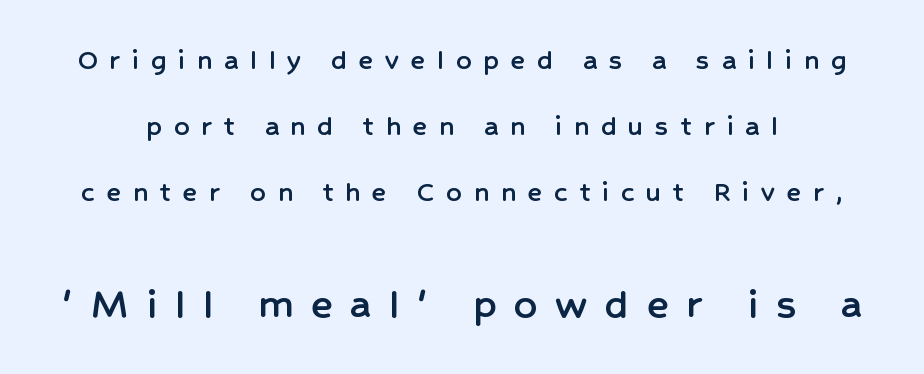
The image shows 45 px sans-serif type, upright; set loose line spacing (2.2x), unusually wide letter spacing (+0.4 em), not underlined; the second (bottom) block is 1.5x larger; low stroke contrast and a medium x-height.
